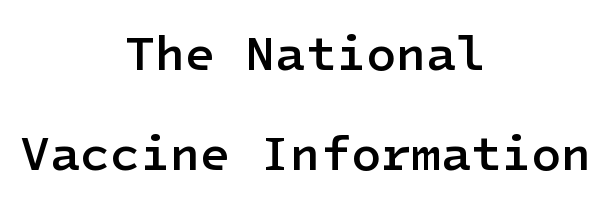
The image shows 49 px semibold sans-serif type, upright; set centered, loose line spacing (2.05x), normal letter spacing, not underlined; low stroke contrast and a medium x-height.
